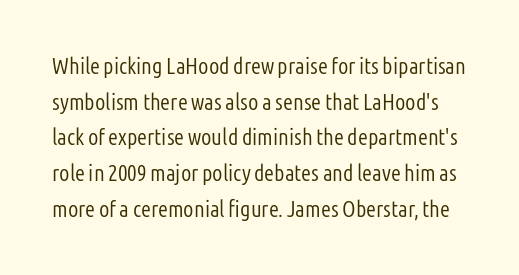
{"italic": "no", "bold": "no", "underline": "no", "line_spacing": "normal", "line_spacing_ratio": 1.55, "letter_spacing": "normal", "letter_spacing_em": 0.0, "glyph_px": 23}
